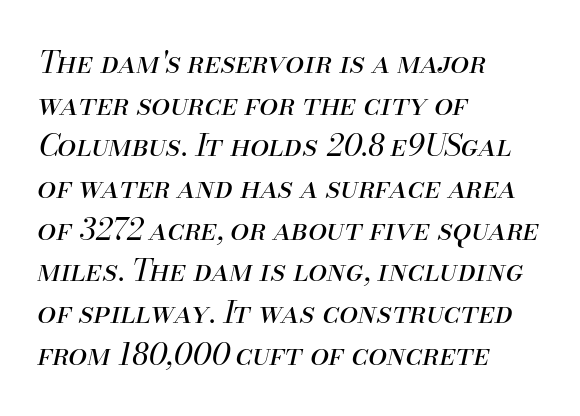
Check under the words: just untouched page. The strokes are not fattened; the text isn't bold. Horizontally, the lines are justified to the leading edge only. Character widths vary here, with narrow letters taking less room than wide ones. The rendering applies a slant to the glyphs. This sample keeps an unexceptional amount of space between lines.
